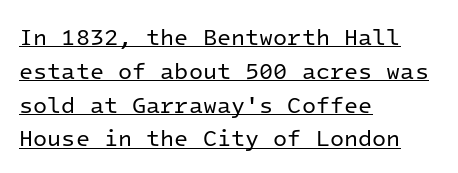
Q: Is the text bold? A: No.
Q: Is the text italic (slanted)? A: No, it is upright.
Q: Is the text underlined? A: Yes.
Q: How is the paragraph aligned? A: Left-aligned.
Q: Is the spacing between letters normal or unusually wide? A: Normal.
Q: Is the spacing between lines tight, normal or loose? A: Normal.
